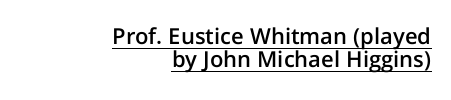
The image shows 22 px text type, upright; set right-aligned, tight line spacing (1.06x), normal letter spacing, underlined.
